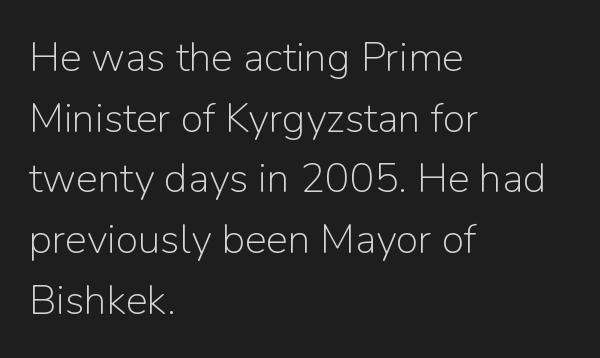
The image shows 41 px light sans-serif type, upright; set left-aligned, normal line spacing (1.48x), normal letter spacing, not underlined; low stroke contrast and a medium x-height.
